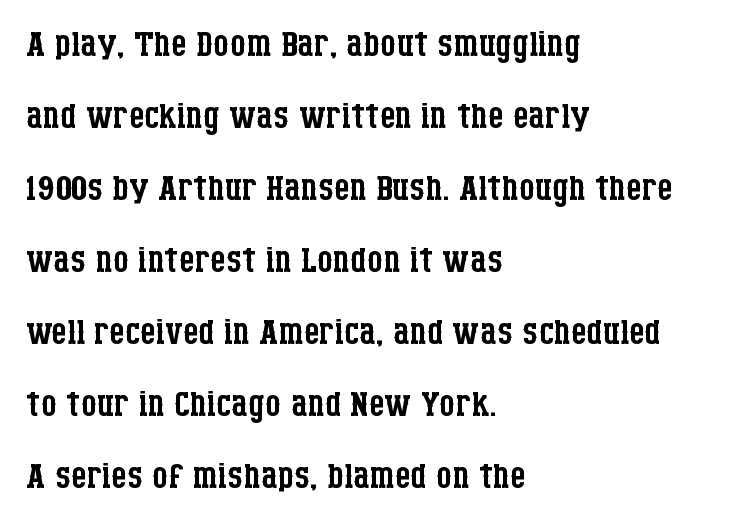
{"serif": "yes", "italic": "no", "bold": "no", "weight": "regular", "width": "condensed", "stroke_contrast": "low", "x_height": "large", "monospaced": "no", "underline": "no", "align": "left", "line_spacing": "normal", "line_spacing_ratio": 1.44, "letter_spacing": "normal", "letter_spacing_em": 0.0, "glyph_px": 50}
